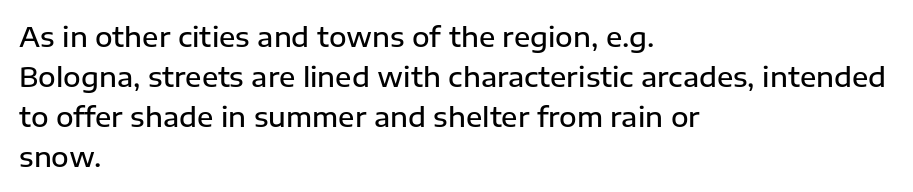
Type without underlining. The passage shown stacks its lines at a standard gap. This rendering uses left alignment, leaving the right contour irregular. Here the glyphs are tracked normally, forming tight word shapes.
